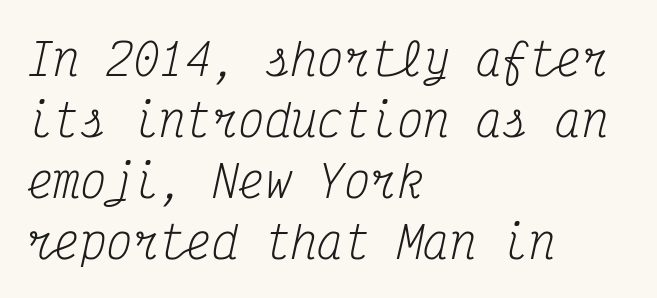
The image shows 44 px regular-weight, condensed serif type, italic (leaning right), monospaced; set left-aligned, normal line spacing (1.39x), normal letter spacing, not underlined; medium stroke contrast and a medium x-height.
